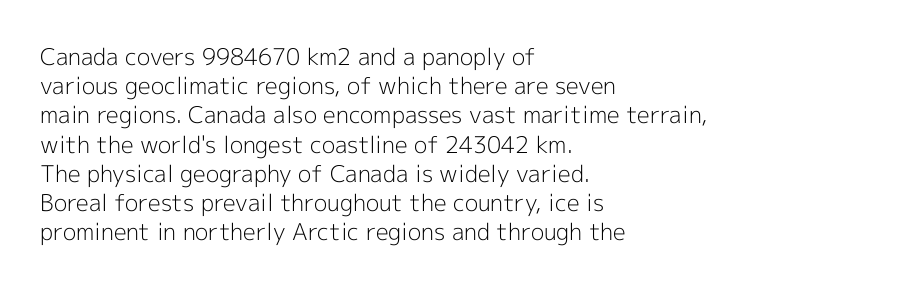
Nothing unusual about the tracking: characters are spaced as the font intends. Caption: multi-line text, flush left, ragged right. How would I describe the line gaps? Plain and ordinary. Unbolded letterforms with no extra heft.
